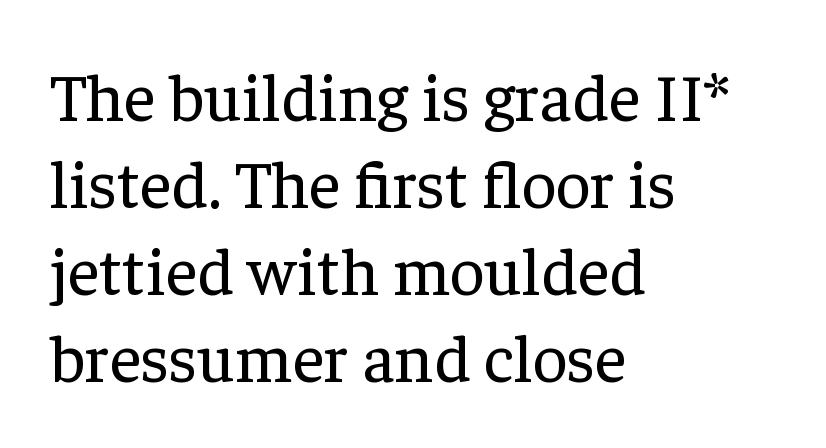
This sample uses plain, unmodified letter spacing. Posture: upright roman. A normal amount of white space separates one row of letters from the next. A bare baseline throughout the passage.
